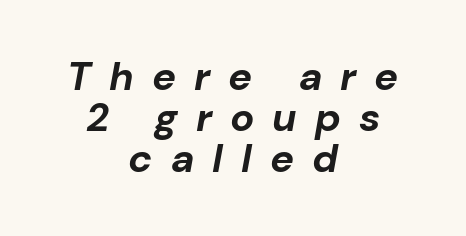
{"italic": "yes", "lean": "right", "slant_degrees": 10, "bold": "yes", "weight": "bold", "width": "normal", "stroke_contrast": "low", "x_height": "medium", "monospaced": "no", "underline": "no", "align": "center", "line_spacing": "tight", "line_spacing_ratio": 1.03, "letter_spacing": "wide", "letter_spacing_em": 0.45, "glyph_px": 40}
